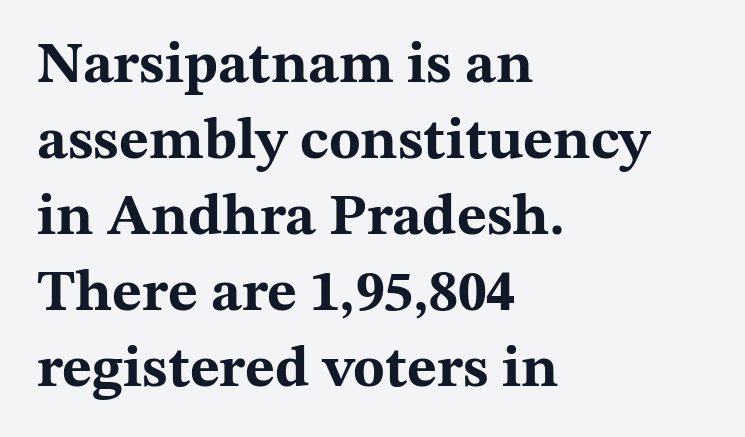
Q: Is the text bold? A: Yes.
Q: Is the text italic (slanted)? A: No, it is upright.
Q: Is the typeface a serif or a sans-serif typeface? A: Serif.
Q: Is the text underlined? A: No.
Q: How is the paragraph aligned? A: Left-aligned.
Q: Is the spacing between letters normal or unusually wide? A: Normal.
Q: Is the spacing between lines tight, normal or loose? A: Normal.
Q: Width (condensed, normal, or wide)? A: Wide.
Q: Stroke contrast? A: Medium.
Q: x-height? A: Medium.
Q: Monospaced? A: No.
